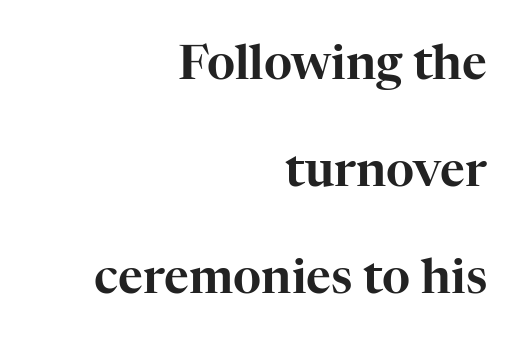
{"serif": "yes", "italic": "no", "width": "normal", "stroke_contrast": "high", "x_height": "medium", "monospaced": "no", "underline": "no", "align": "right", "line_spacing": "loose", "line_spacing_ratio": 2.23, "letter_spacing": "normal", "letter_spacing_em": 0.0, "glyph_px": 48}
